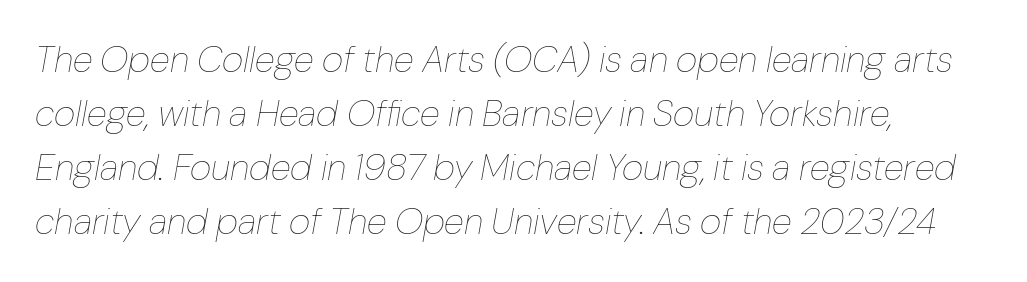
Q: Is the text bold? A: No.
Q: Is the text italic (slanted)? A: Yes, it leans right by about 10 degrees.
Q: Is the text underlined? A: No.
Q: How is the paragraph aligned? A: Left-aligned.
Q: Is the spacing between letters normal or unusually wide? A: Normal.
Q: Is the spacing between lines tight, normal or loose? A: Normal.
Q: Width (condensed, normal, or wide)? A: Normal.
Q: Stroke contrast? A: Low.
Q: x-height? A: Medium.
Q: Monospaced? A: No.
